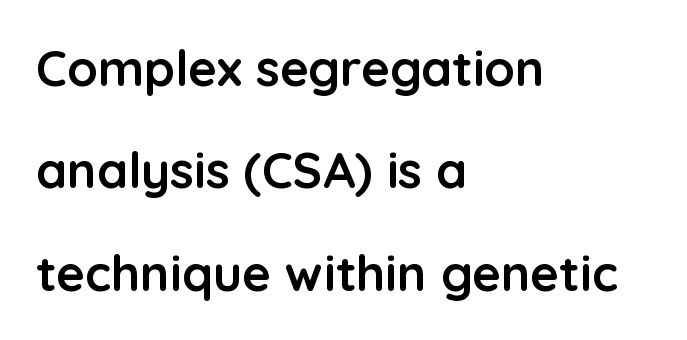
Each letter's strokes conclude bluntly, with no projecting serifs. This sample has the flowing, uneven cadence of proportional lettering. These lines keep a tight, regular rhythm from letter to letter. The words here are not underlined. Caption: bold face, heavy strokes. This rendering uses left alignment, leaving the right contour irregular.
